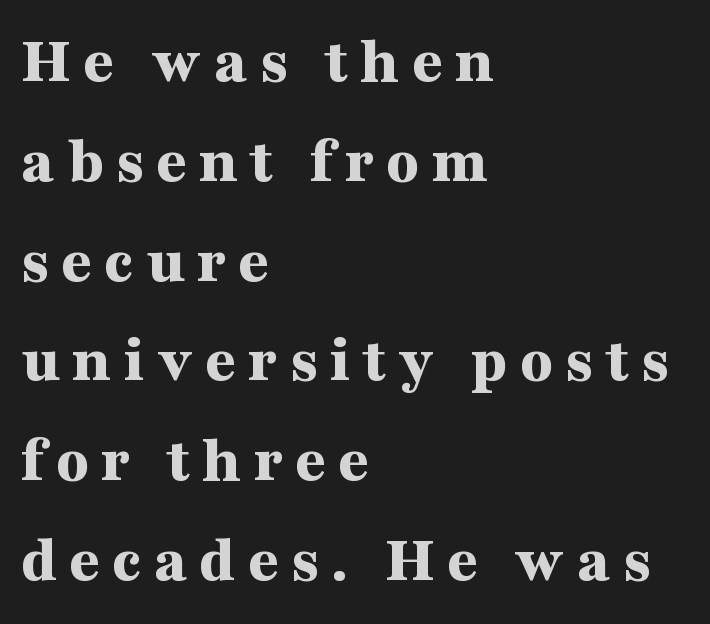
Q: Is the text bold? A: Yes.
Q: Is the text italic (slanted)? A: No, it is upright.
Q: Is the typeface a serif or a sans-serif typeface? A: Serif.
Q: Is the text underlined? A: No.
Q: How is the paragraph aligned? A: Left-aligned.
Q: Is the spacing between lines tight, normal or loose? A: Normal.
Q: Width (condensed, normal, or wide)? A: Wide.
Q: Stroke contrast? A: Medium.
Q: x-height? A: Medium.
Q: Monospaced? A: No.
